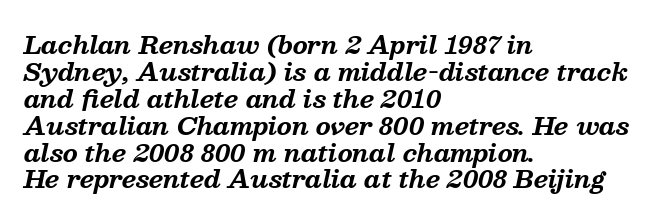
The image shows 24 px bold type, italic (leaning right); set left-aligned, tight line spacing (1.12x), normal letter spacing, not underlined.
